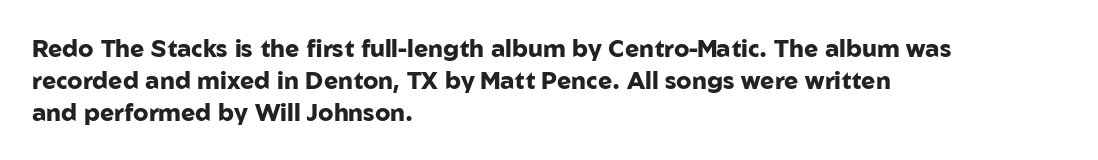
{"italic": "no", "bold": "yes", "underline": "no", "align": "left", "line_spacing": "normal", "line_spacing_ratio": 1.34, "letter_spacing": "normal", "letter_spacing_em": 0.0, "glyph_px": 24}
